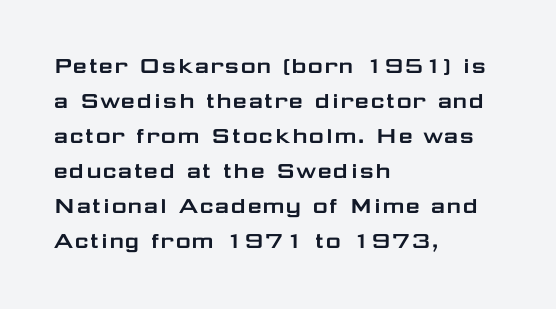
{"italic": "no", "underline": "no", "align": "left", "line_spacing": "normal", "line_spacing_ratio": 1.35, "letter_spacing": "normal", "letter_spacing_em": 0.0, "glyph_px": 26}
